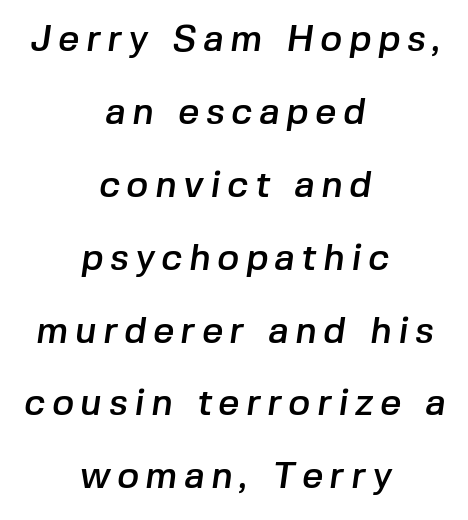
The image shows 37 px sans-serif type; set centered, loose line spacing (1.97x), not underlined; low stroke contrast and a medium x-height.
